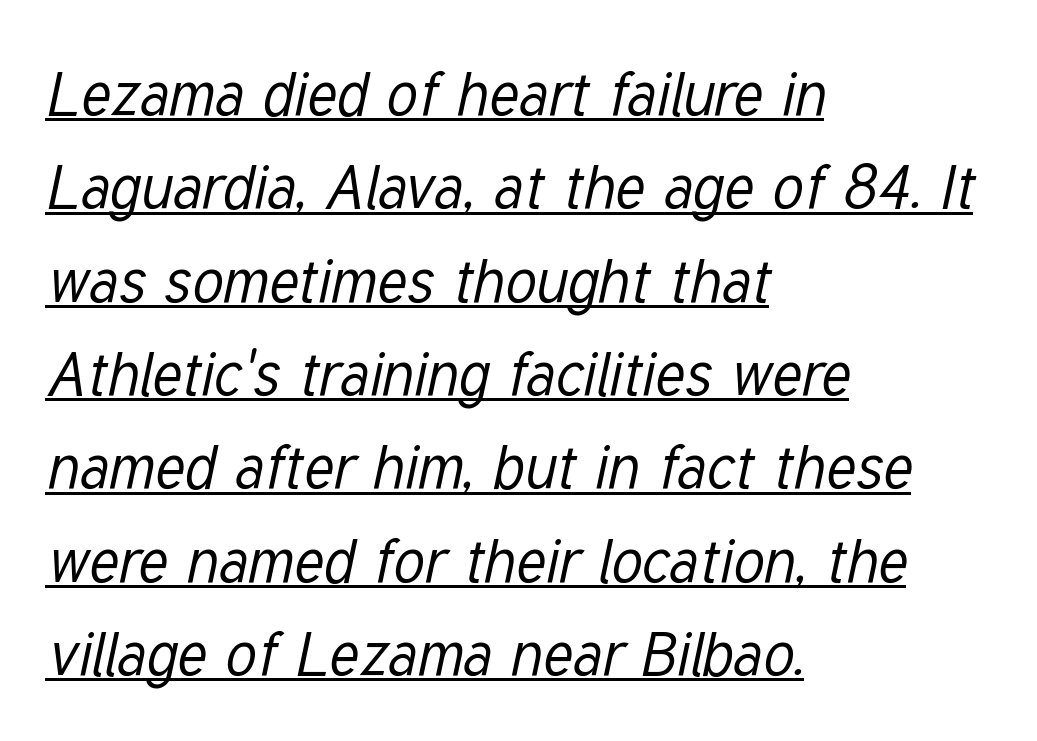
{"italic": "yes", "lean": "right", "slant_degrees": 12, "bold": "no", "weight": "regular", "width": "condensed", "stroke_contrast": "low", "x_height": "medium", "monospaced": "no", "underline": "yes", "align": "left", "line_spacing": "normal", "line_spacing_ratio": 1.53, "letter_spacing": "normal", "letter_spacing_em": 0.0, "glyph_px": 61}
